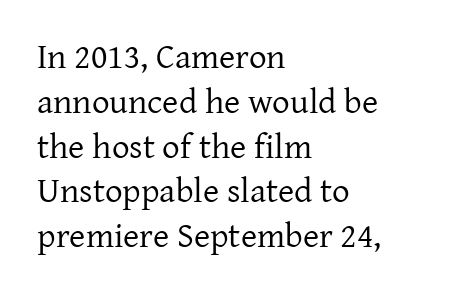
This sample is left-justified, so line endings fall wherever the words run out. The face used here is rendered with its standard letterfit. The passage shown stacks its lines at a standard gap. The rendering uses natural spacing where letterforms have individual widths. Check where the strokes stop: tiny serifs finish them off.
